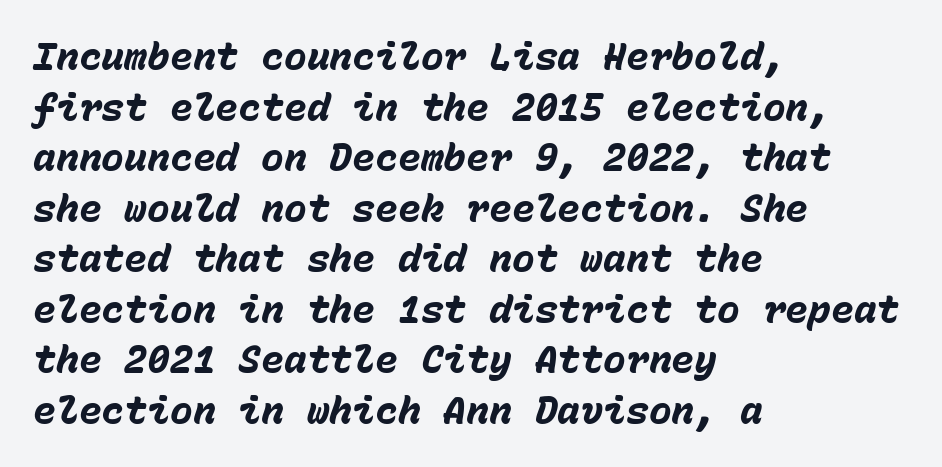
The image shows 38 px heavy type, italic (leaning right), monospaced; set left-aligned, normal line spacing (1.33x), normal letter spacing, not underlined; low stroke contrast and a medium x-height.
